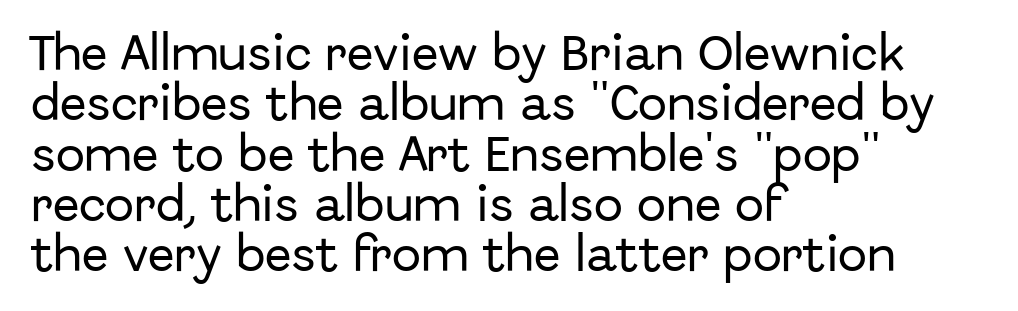
Q: Is the text italic (slanted)? A: No, it is upright.
Q: Is the typeface a serif or a sans-serif typeface? A: Sans-serif.
Q: Is the text underlined? A: No.
Q: How is the paragraph aligned? A: Left-aligned.
Q: Is the spacing between letters normal or unusually wide? A: Normal.
Q: Is the spacing between lines tight, normal or loose? A: Normal.
Q: Width (condensed, normal, or wide)? A: Normal.
Q: Stroke contrast? A: Low.
Q: x-height? A: Medium.
Q: Monospaced? A: No.
